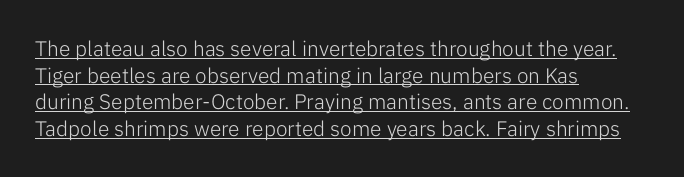
Q: Is the text bold? A: No.
Q: Is the text italic (slanted)? A: No, it is upright.
Q: Is the text underlined? A: Yes.
Q: How is the paragraph aligned? A: Left-aligned.
Q: Is the spacing between letters normal or unusually wide? A: Normal.
Q: Is the spacing between lines tight, normal or loose? A: Normal.
